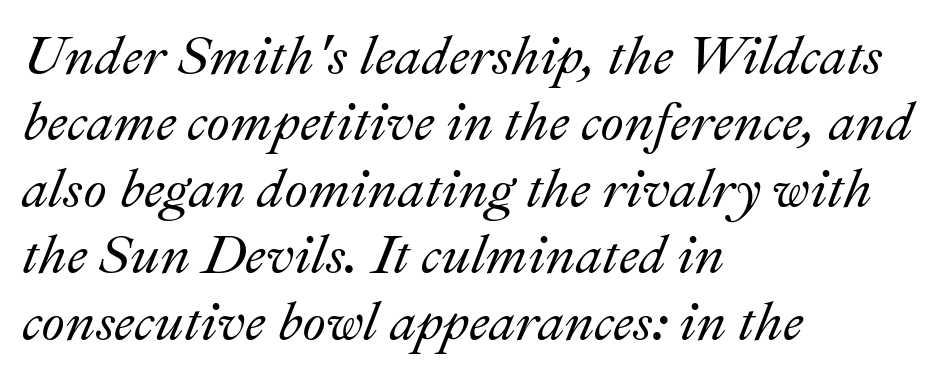
{"italic": "yes", "lean": "right", "slant_degrees": 22, "width": "normal", "stroke_contrast": "medium", "x_height": "small", "monospaced": "no", "underline": "no", "align": "left", "line_spacing_ratio": 1.23, "letter_spacing": "normal", "letter_spacing_em": 0.0, "glyph_px": 54}
